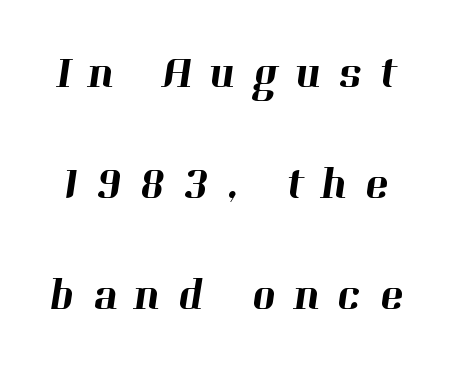
The designer dialed line spacing up above the default. Note the varied advance widths — an 'i' is clearly narrower than an 'm'. Short note: letters widely spaced. Serif or sans? Serif — the stroke terminals have little feet. Honestly, there is no underline to notice here at all.
